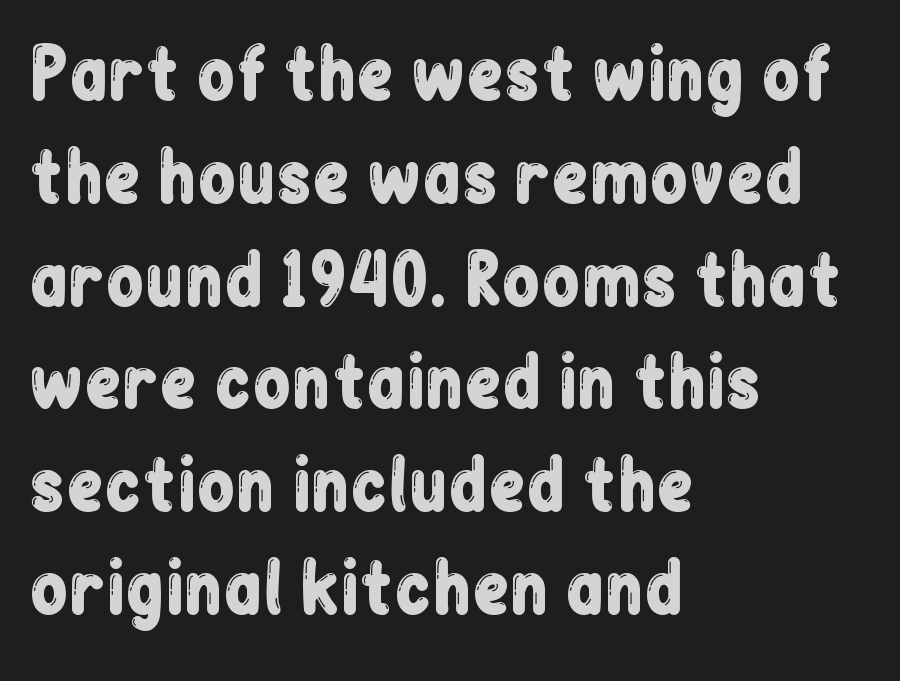
Q: Is the text italic (slanted)? A: No, it is upright.
Q: Is the typeface a serif or a sans-serif typeface? A: Sans-serif.
Q: Is the text underlined? A: No.
Q: How is the paragraph aligned? A: Left-aligned.
Q: Is the spacing between letters normal or unusually wide? A: Normal.
Q: Is the spacing between lines tight, normal or loose? A: Normal.
Q: Width (condensed, normal, or wide)? A: Condensed.
Q: Stroke contrast? A: Low.
Q: x-height? A: Medium.
Q: Monospaced? A: No.
